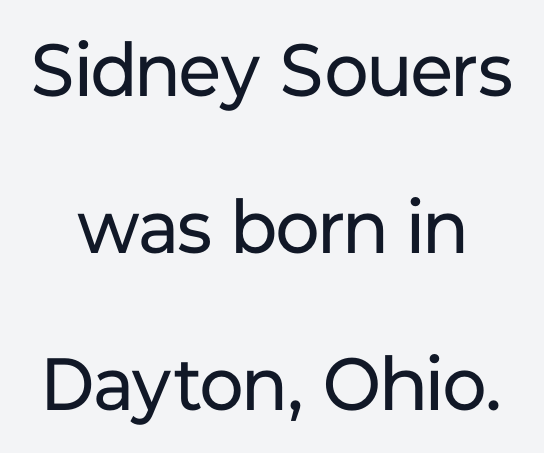
Q: Is the text bold? A: No.
Q: Is the text italic (slanted)? A: No, it is upright.
Q: Is the typeface a serif or a sans-serif typeface? A: Sans-serif.
Q: Is the text underlined? A: No.
Q: Is the spacing between letters normal or unusually wide? A: Normal.
Q: Is the spacing between lines tight, normal or loose? A: Loose.
Q: Width (condensed, normal, or wide)? A: Normal.
Q: Stroke contrast? A: Low.
Q: x-height? A: Medium.
Q: Monospaced? A: No.
